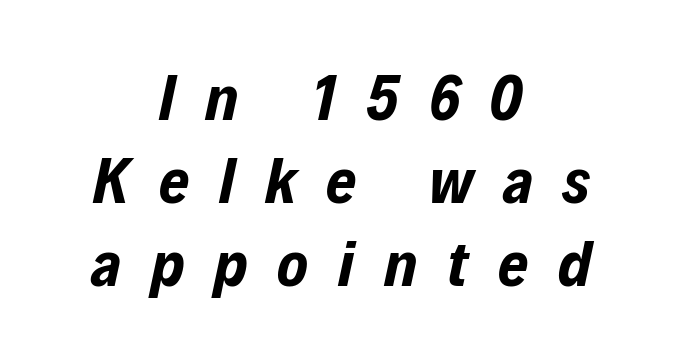
Q: Is the text bold? A: Yes.
Q: Is the text italic (slanted)? A: Yes, it leans right by about 12 degrees.
Q: Is the text underlined? A: No.
Q: How is the paragraph aligned? A: Centered.
Q: Is the spacing between letters normal or unusually wide? A: Unusually wide.
Q: Is the spacing between lines tight, normal or loose? A: Normal.
Q: Width (condensed, normal, or wide)? A: Condensed.
Q: Stroke contrast? A: Low.
Q: x-height? A: Medium.
Q: Monospaced? A: No.
